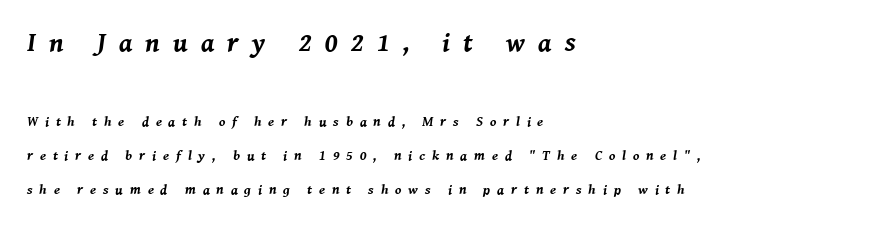
Q: Is the text bold? A: Yes.
Q: Is the text italic (slanted)? A: Yes, it leans right by about 8 degrees.
Q: Is the text underlined? A: No.
Q: How is the paragraph aligned? A: Left-aligned.
Q: Is the spacing between letters normal or unusually wide? A: Unusually wide.
Q: Is the spacing between lines tight, normal or loose? A: Loose.
Q: Which block of text is set in a larger size, the first (top) or the second (bottom)? A: The first (top) one.
